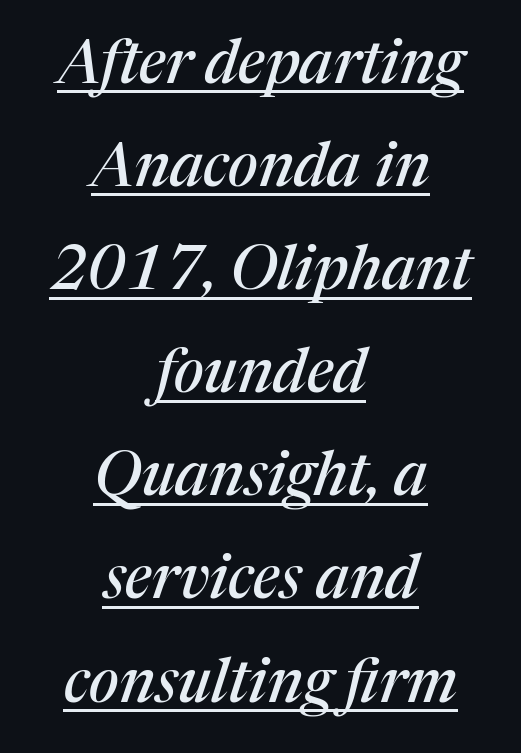
Observe the serifs anchoring each vertical stroke in this sample. Varying glyph widths throughout — classic text-font behaviour. Somebody hit Ctrl+U on this one — the words are underlined. Leading matches the norm, producing a regular column.
